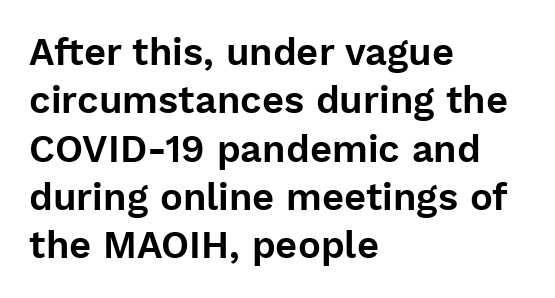
The image shows 38 px sans-serif type, upright; set left-aligned, normal line spacing (1.27x), normal letter spacing, not underlined; low stroke contrast and a medium x-height.
